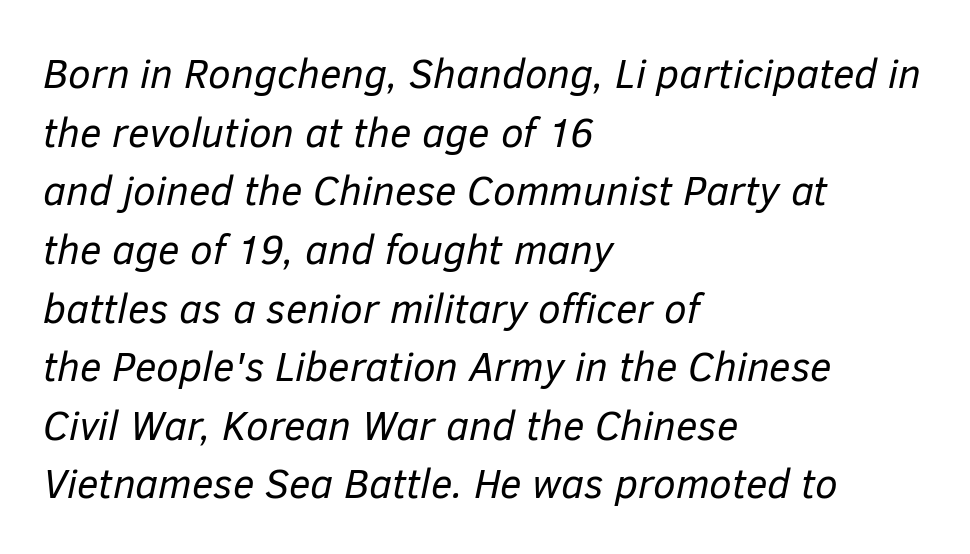
The image shows 41 px regular-weight type, italic (leaning right); set left-aligned, normal line spacing (1.43x), normal letter spacing, not underlined; low stroke contrast and a medium x-height.
